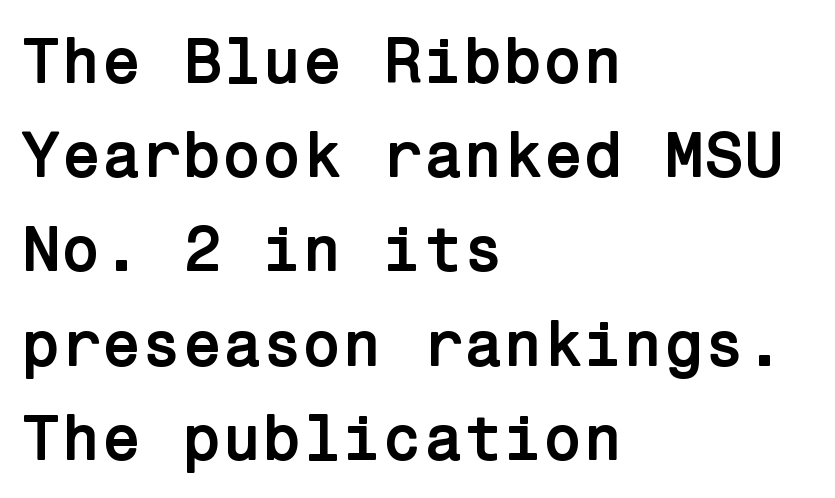
The image shows 65 px semibold sans-serif type, upright; set left-aligned, normal line spacing (1.45x), normal letter spacing, not underlined; low stroke contrast and a medium x-height.
